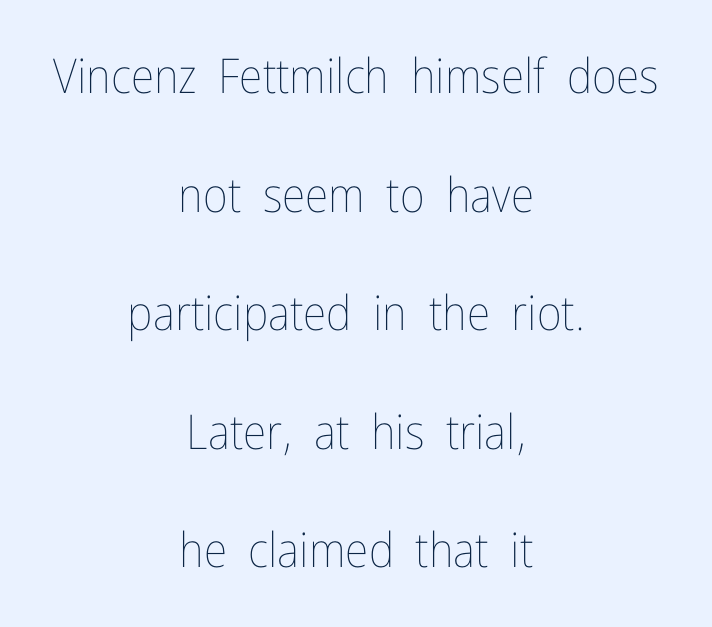
The image shows 48 px thin, condensed type, upright; set centered, loose line spacing (2.47x), normal letter spacing, not underlined; low stroke contrast and a medium x-height.
